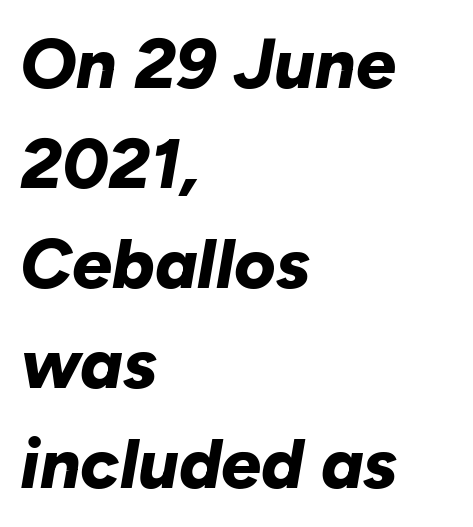
The image shows 71 px bold type, italic (leaning right); set left-aligned, normal line spacing (1.41x), normal letter spacing, not underlined; low stroke contrast and a medium x-height.
